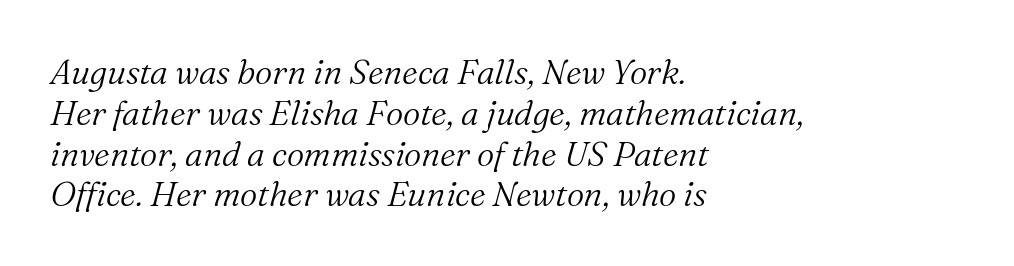
This sample uses an oblique cut, with every glyph tilted off the vertical. Unlike a clean sans, this face finishes its strokes with serifs. You could call the tracking neutral — neither tight nor loose. The passage shown is typed in a proportional face where columns would drift. Letters rest on an invisible, unmarked baseline. Visually the block forms a straight wall on the left and a jagged coastline on the right.
